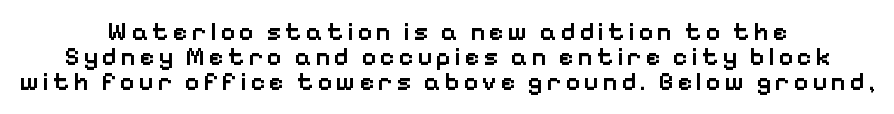
Q: Is the text bold? A: Semi-bold.
Q: Is the text italic (slanted)? A: No, it is upright.
Q: Is the text underlined? A: No.
Q: How is the paragraph aligned? A: Centered.
Q: Is the spacing between lines tight, normal or loose? A: Tight.
